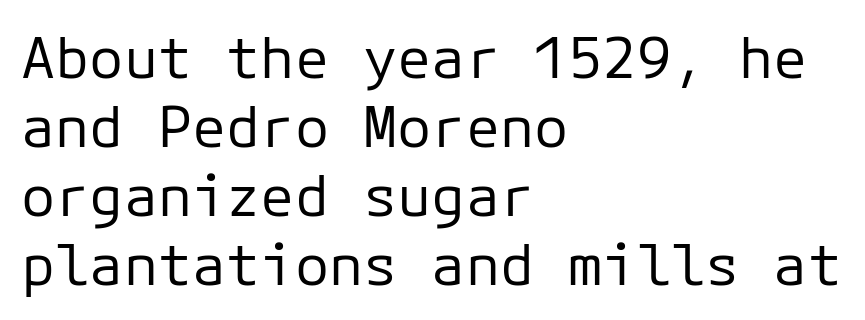
{"serif": "no", "italic": "no", "bold": "no", "weight": "regular", "width": "normal", "stroke_contrast": "low", "x_height": "medium", "underline": "no", "align": "left", "line_spacing_ratio": 1.21, "letter_spacing": "normal", "letter_spacing_em": 0.0, "glyph_px": 57}
